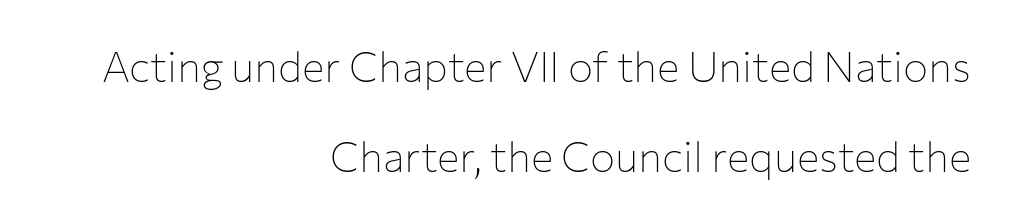
The type sits square on the baseline with zero lean. Just letters on the line, the space beneath them empty. Spacing between characters is what you'd get straight out of the box. Typographically, this falls in the sans-serif category. The letterforms sit at book weight or below.
